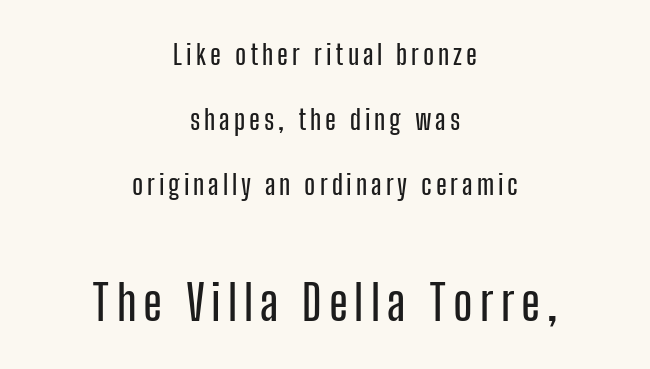
{"serif": "no", "italic": "no", "width": "condensed", "stroke_contrast": "low", "x_height": "medium", "monospaced": "no", "underline": "no", "align": "center", "line_spacing": "loose", "line_spacing_ratio": 2.33, "larger_block": "second", "size_ratio": 1.75, "glyph_px": 49}
